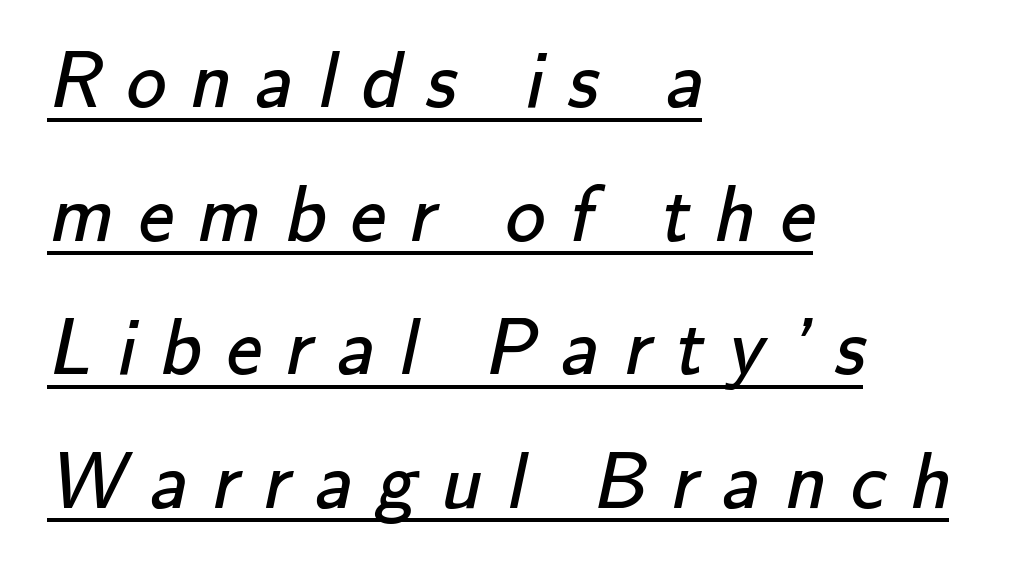
Tracking value appears strongly positive — letters spread wide. These characters rest on top of a visible drawn line. These lines are rendered in a variable-pitch font. Compared with typical paragraphs, the rows here are spaced about the same. Is the type heavy? It reads as light-to-regular instead. In CSS terms this would be text-align: left.
